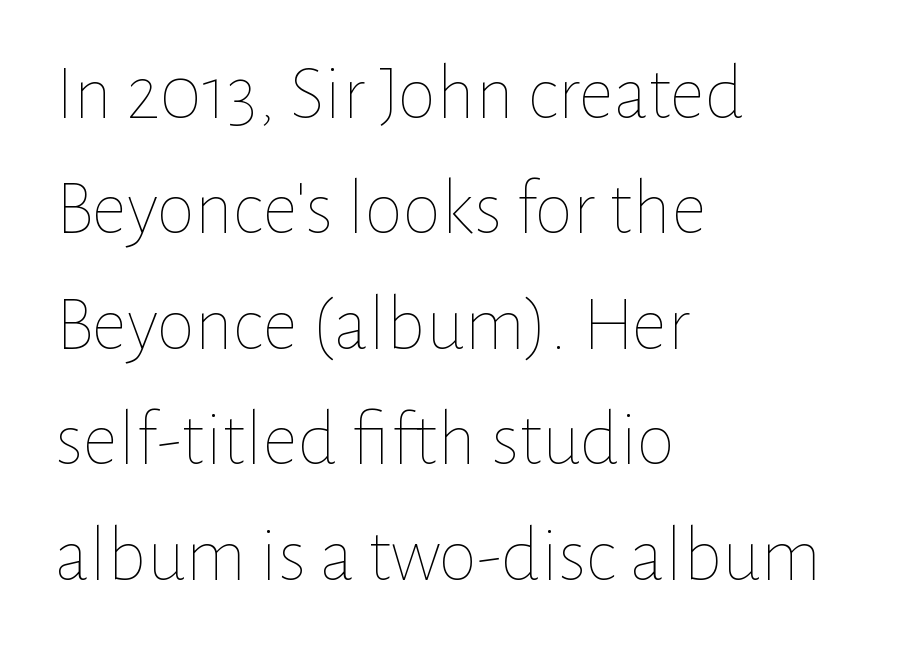
Q: Is the text bold? A: No.
Q: Is the text italic (slanted)? A: No, it is upright.
Q: Is the text underlined? A: No.
Q: How is the paragraph aligned? A: Left-aligned.
Q: Is the spacing between letters normal or unusually wide? A: Normal.
Q: Is the spacing between lines tight, normal or loose? A: Normal.
Q: Width (condensed, normal, or wide)? A: Normal.
Q: Stroke contrast? A: Low.
Q: x-height? A: Medium.
Q: Monospaced? A: No.
